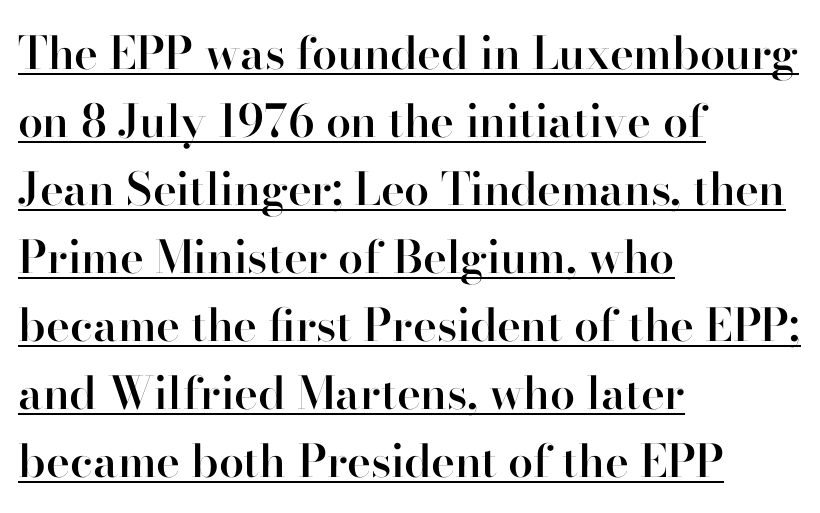
Q: Is the text bold? A: Semi-bold.
Q: Is the text italic (slanted)? A: No, it is upright.
Q: Is the typeface a serif or a sans-serif typeface? A: Serif.
Q: Is the text underlined? A: Yes.
Q: How is the paragraph aligned? A: Left-aligned.
Q: Is the spacing between letters normal or unusually wide? A: Normal.
Q: Is the spacing between lines tight, normal or loose? A: Normal.
Q: Width (condensed, normal, or wide)? A: Normal.
Q: Stroke contrast? A: High.
Q: x-height? A: Small.
Q: Monospaced? A: No.
